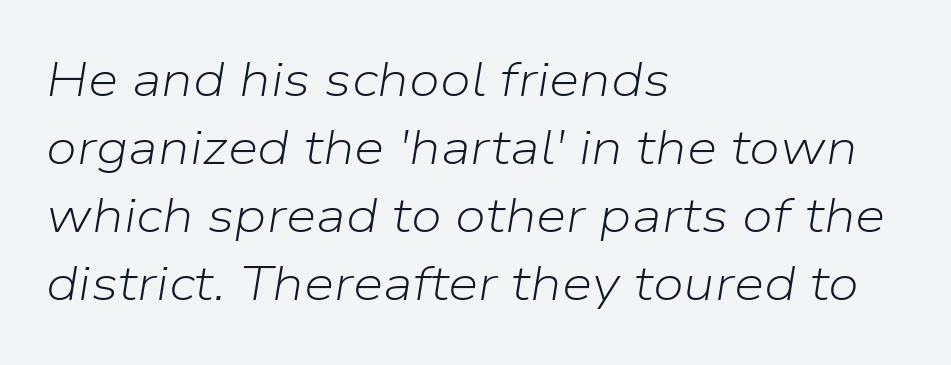
Bold? No — there's no thickening of the strokes. The lines in this sample share a left origin and differ only in where they stop. Nothing unusual about the tracking: characters are spaced as the font intends. The passage shown is typed in a proportional face where columns would drift.
